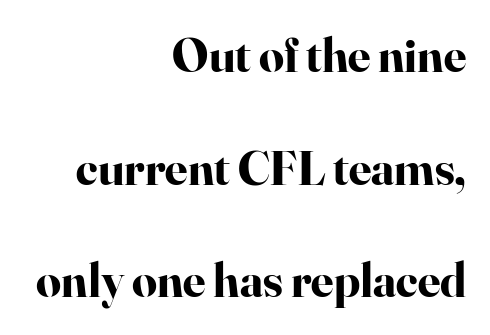
Q: Is the text bold? A: Yes.
Q: Is the text italic (slanted)? A: No, it is upright.
Q: Is the typeface a serif or a sans-serif typeface? A: Serif.
Q: Is the text underlined? A: No.
Q: How is the paragraph aligned? A: Right-aligned.
Q: Is the spacing between letters normal or unusually wide? A: Normal.
Q: Is the spacing between lines tight, normal or loose? A: Loose.
Q: Width (condensed, normal, or wide)? A: Normal.
Q: Stroke contrast? A: High.
Q: x-height? A: Small.
Q: Monospaced? A: No.
